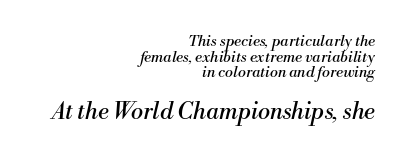
The passage shown begins with its smaller block and ends with its larger one. Looking at the ascenders, they clearly lean. There is no visible air inserted between adjacent glyphs. The lines are packed closely together with very little leading. This rendering uses right alignment, leaving the left contour irregular.
